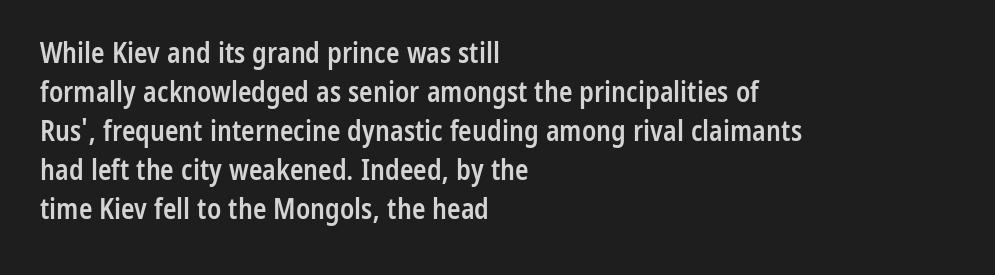
{"serif": "no", "italic": "no", "bold": "semi", "weight": "semibold", "width": "condensed", "stroke_contrast": "low", "x_height": "medium", "monospaced": "no", "underline": "no", "align": "left", "line_spacing": "normal", "line_spacing_ratio": 1.39, "letter_spacing": "normal", "letter_spacing_em": 0.0, "glyph_px": 28}
